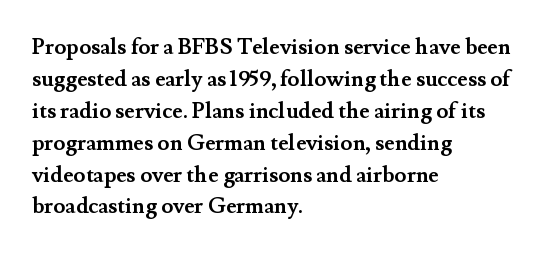
Students, observe: this is what conventionally led text looks like. Ascenders rise straight up at ninety degrees. Pretty heavy lettering here — definitely bold. The words here are not underlined.
